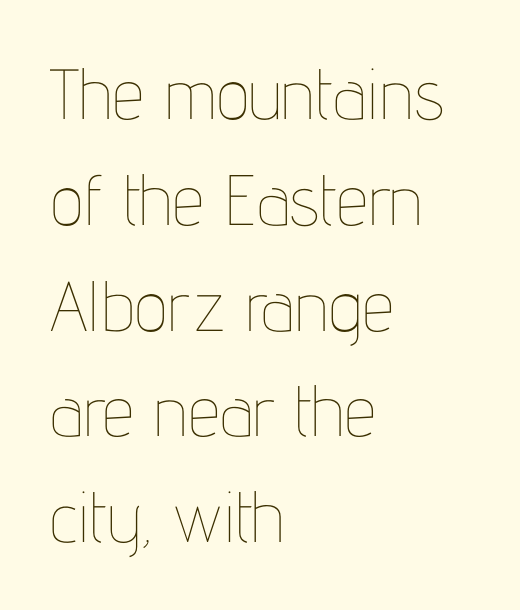
Q: Is the text bold? A: No.
Q: Is the text italic (slanted)? A: No, it is upright.
Q: Is the text underlined? A: No.
Q: How is the paragraph aligned? A: Left-aligned.
Q: Is the spacing between letters normal or unusually wide? A: Normal.
Q: Is the spacing between lines tight, normal or loose? A: Normal.
Q: Width (condensed, normal, or wide)? A: Condensed.
Q: Stroke contrast? A: Low.
Q: x-height? A: Medium.
Q: Monospaced? A: No.
